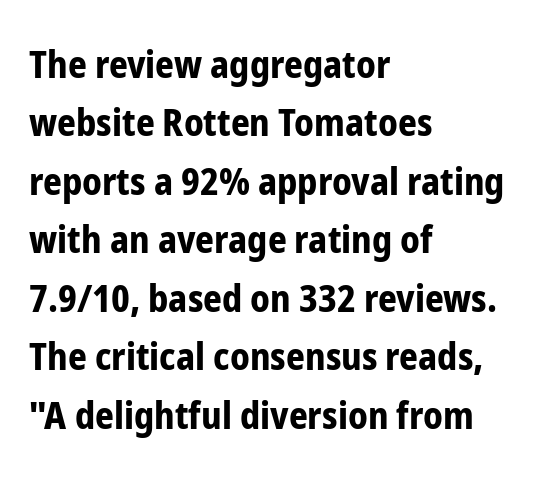
{"serif": "no", "italic": "no", "bold": "yes", "weight": "bold", "width": "condensed", "stroke_contrast": "low", "x_height": "medium", "monospaced": "no", "underline": "no", "align": "left", "line_spacing": "normal", "line_spacing_ratio": 1.58, "letter_spacing": "normal", "letter_spacing_em": 0.0, "glyph_px": 37}
